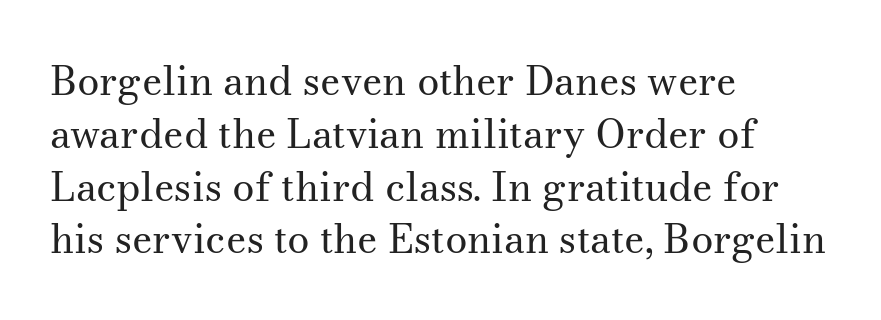
Q: Is the text bold? A: No.
Q: Is the text italic (slanted)? A: No, it is upright.
Q: Is the typeface a serif or a sans-serif typeface? A: Serif.
Q: Is the text underlined? A: No.
Q: How is the paragraph aligned? A: Left-aligned.
Q: Is the spacing between letters normal or unusually wide? A: Normal.
Q: Is the spacing between lines tight, normal or loose? A: Normal.
Q: Width (condensed, normal, or wide)? A: Normal.
Q: Stroke contrast? A: Medium.
Q: x-height? A: Small.
Q: Monospaced? A: No.
